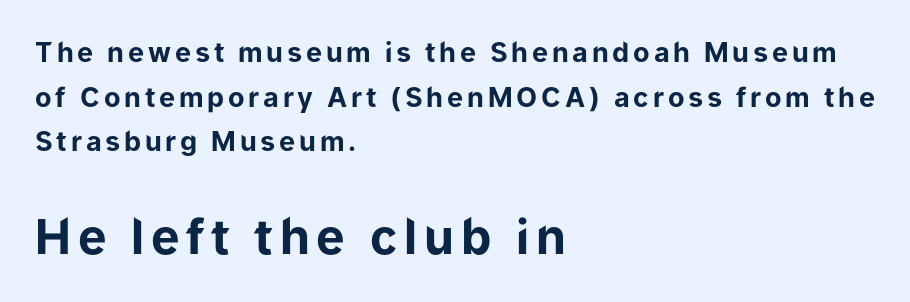
The image shows 48 px bold sans-serif type, upright; set left-aligned, normal line spacing (1.65x), not underlined; the second (bottom) block is 1.78x larger; low stroke contrast and a medium x-height.
